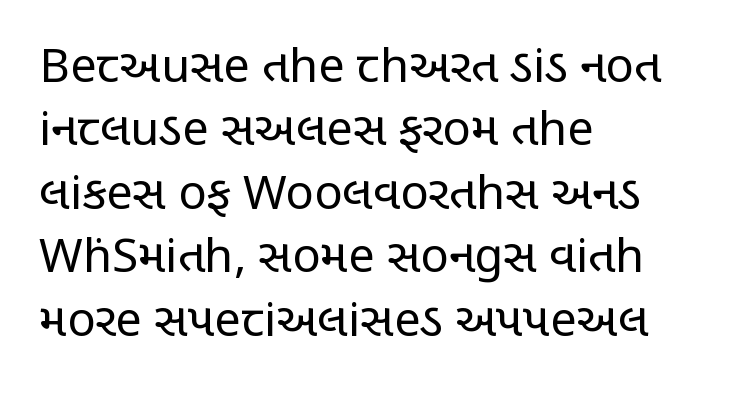
The image shows 47 px regular-weight, condensed sans-serif type, upright; set left-aligned, normal line spacing (1.35x), normal letter spacing, not underlined; low stroke contrast and a large x-height.
